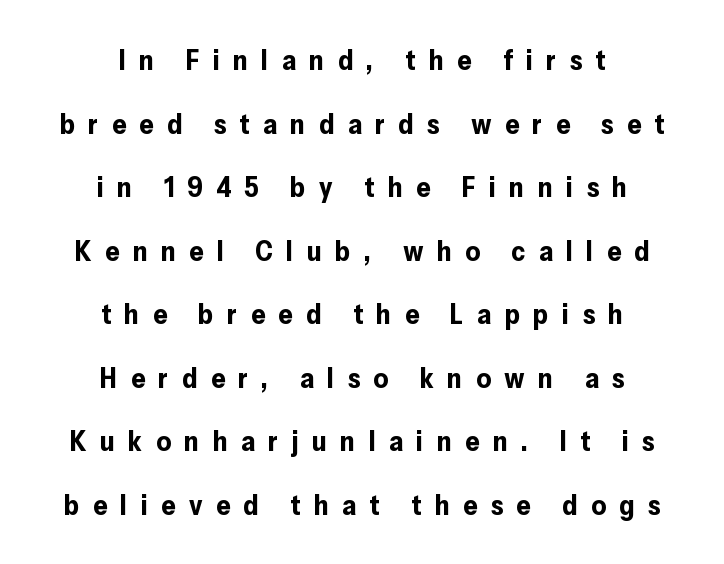
These lines are composed in type without serifs. Look at the tracking — it's clearly loosened, letters drifting apart. The lettering stays uniformly vertical, giving the passage a roman look. Beneath every word, the page is bare.
